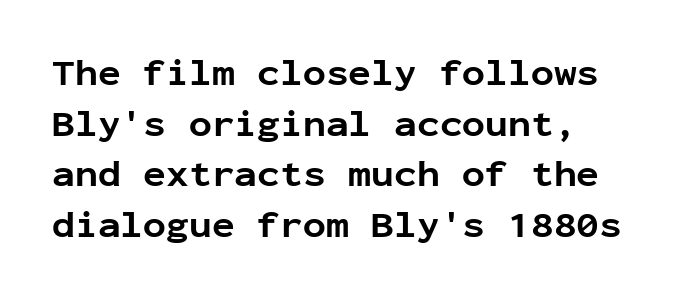
These lines are composed in type without serifs. The space beneath each line is pristine and unruled. Is this a fixed-width face? Yes — each glyph sits in an identical cell. Every row of glyphs begins at an identical x-position on the left. Caption: standard tracking, unaltered.
